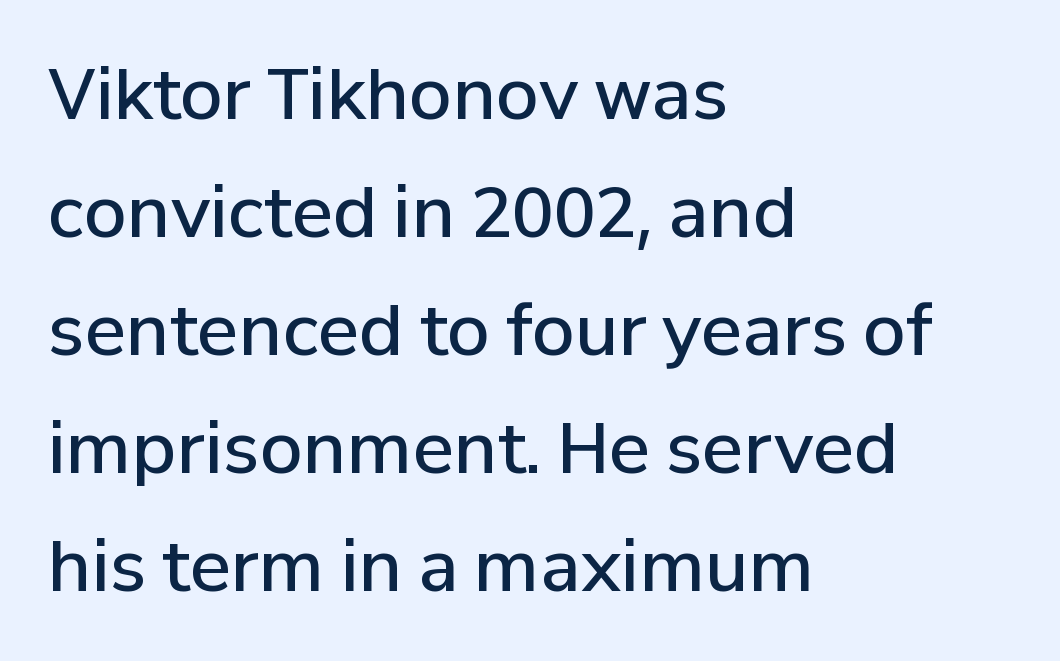
{"serif": "no", "italic": "no", "bold": "semi", "weight": "semibold", "width": "normal", "stroke_contrast": "low", "x_height": "medium", "monospaced": "no", "underline": "no", "align": "left", "line_spacing_ratio": 1.71, "letter_spacing": "normal", "letter_spacing_em": 0.0, "glyph_px": 69}
